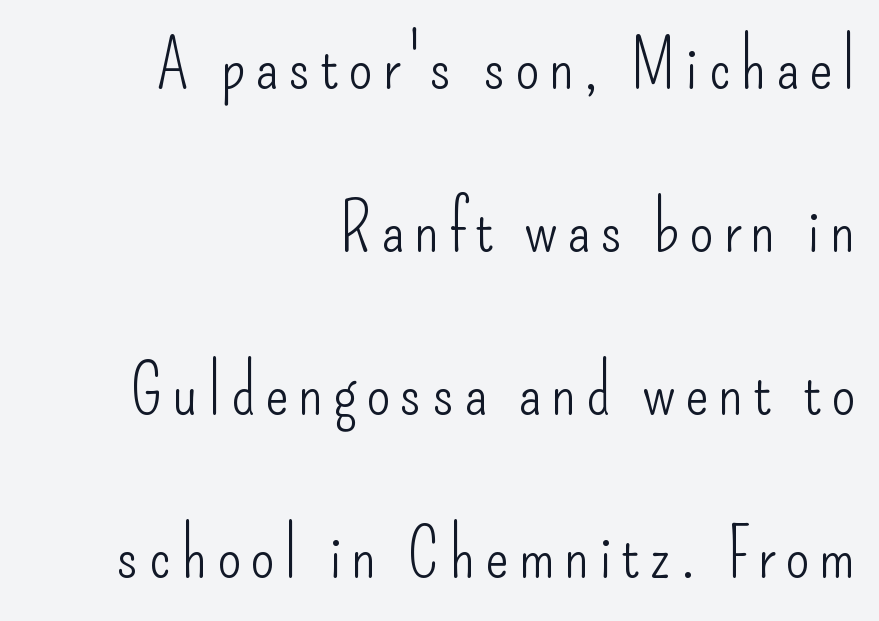
The image shows 69 px light, condensed sans-serif type, upright; set right-aligned, loose line spacing (2.36x), not underlined; low stroke contrast and a small x-height.
